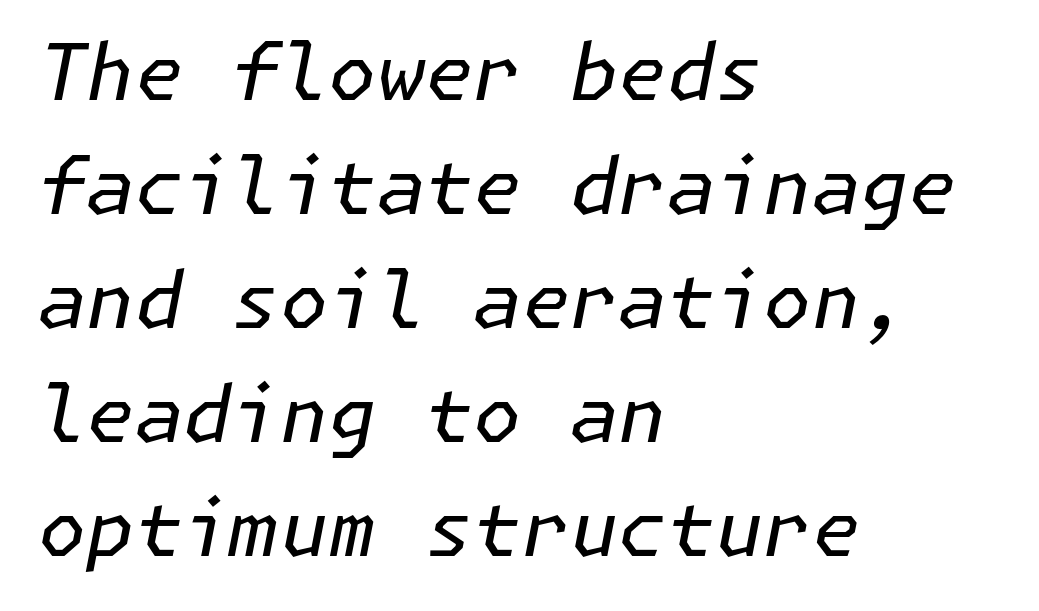
Q: Is the text bold? A: No.
Q: Is the text italic (slanted)? A: Yes, it leans right by about 11 degrees.
Q: Is the text underlined? A: No.
Q: How is the paragraph aligned? A: Left-aligned.
Q: Is the spacing between letters normal or unusually wide? A: Normal.
Q: Is the spacing between lines tight, normal or loose? A: Normal.
Q: Width (condensed, normal, or wide)? A: Normal.
Q: Stroke contrast? A: Low.
Q: x-height? A: Medium.
